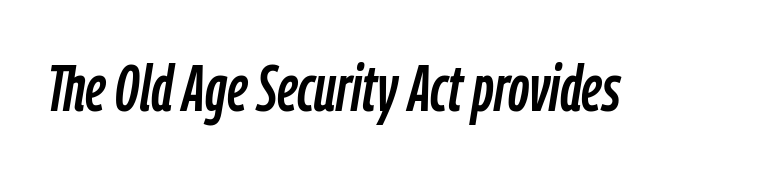
Q: Is the text italic (slanted)? A: Yes, it leans right by about 9 degrees.
Q: Is the text underlined? A: No.
Q: Is the spacing between letters normal or unusually wide? A: Normal.
Q: Width (condensed, normal, or wide)? A: Condensed.
Q: Stroke contrast? A: Low.
Q: x-height? A: Medium.
Q: Monospaced? A: No.
